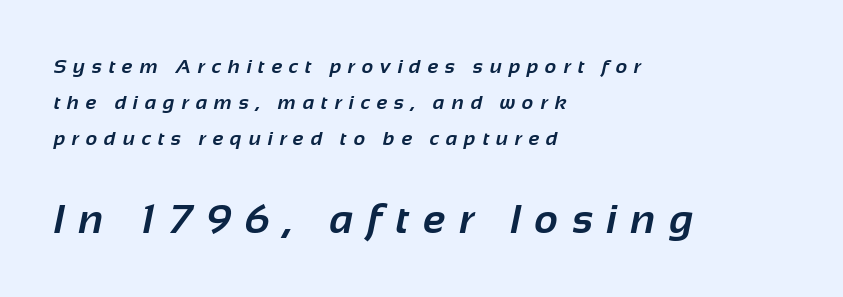
{"serif": "no", "bold": "yes", "weight": "bold", "width": "normal", "stroke_contrast": "low", "x_height": "medium", "monospaced": "no", "underline": "no", "align": "left", "line_spacing_ratio": 1.81, "letter_spacing": "wide", "letter_spacing_em": 0.34, "larger_block": "second", "size_ratio": 2.05, "glyph_px": 41}
